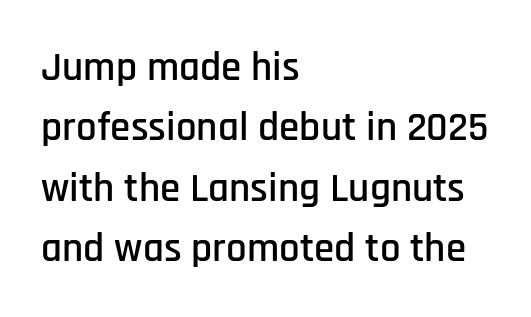
{"serif": "no", "italic": "no", "width": "condensed", "stroke_contrast": "low", "x_height": "large", "monospaced": "no", "underline": "no", "align": "left", "line_spacing": "normal", "line_spacing_ratio": 1.47, "letter_spacing": "normal", "letter_spacing_em": 0.0, "glyph_px": 41}
